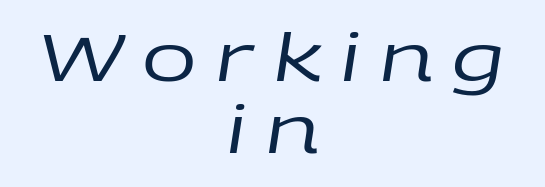
Q: Is the text bold? A: No.
Q: Is the text italic (slanted)? A: Yes, it leans right by about 9 degrees.
Q: Is the text underlined? A: No.
Q: How is the paragraph aligned? A: Centered.
Q: Is the spacing between letters normal or unusually wide? A: Unusually wide.
Q: Is the spacing between lines tight, normal or loose? A: Tight.
Q: Width (condensed, normal, or wide)? A: Wide.
Q: Stroke contrast? A: Low.
Q: x-height? A: Large.
Q: Monospaced? A: No.
